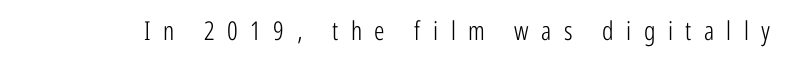
Q: Is the text bold? A: No.
Q: Is the text italic (slanted)? A: No, it is upright.
Q: Is the text underlined? A: No.
Q: Is the spacing between letters normal or unusually wide? A: Unusually wide.
